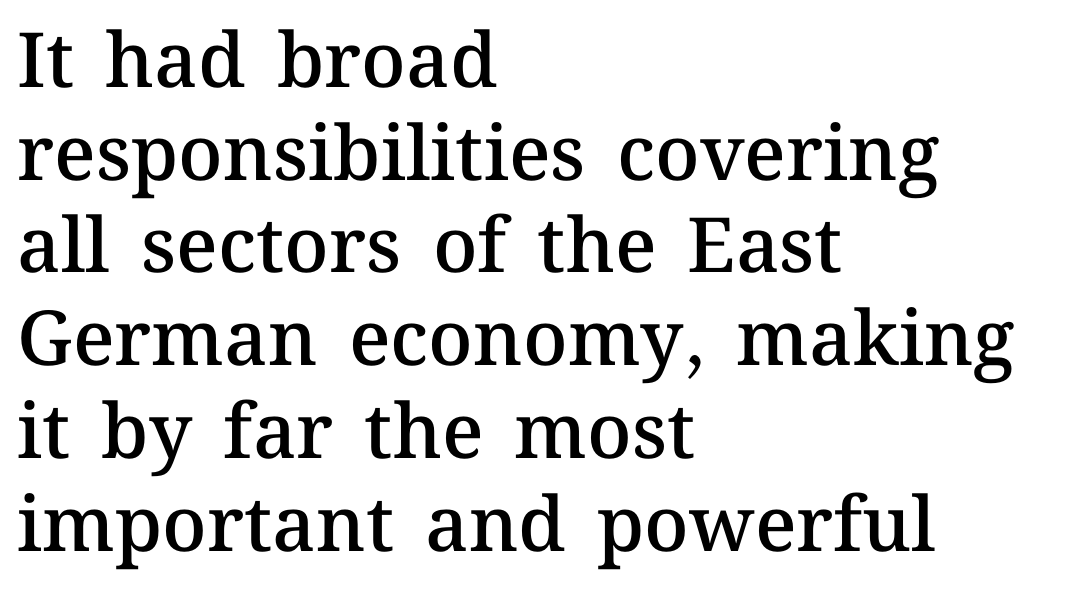
{"italic": "no", "bold": "semi", "weight": "semibold", "width": "normal", "stroke_contrast": "medium", "x_height": "medium", "monospaced": "no", "underline": "no", "align": "left", "line_spacing_ratio": 1.22, "letter_spacing": "normal", "letter_spacing_em": 0.0, "glyph_px": 76}
